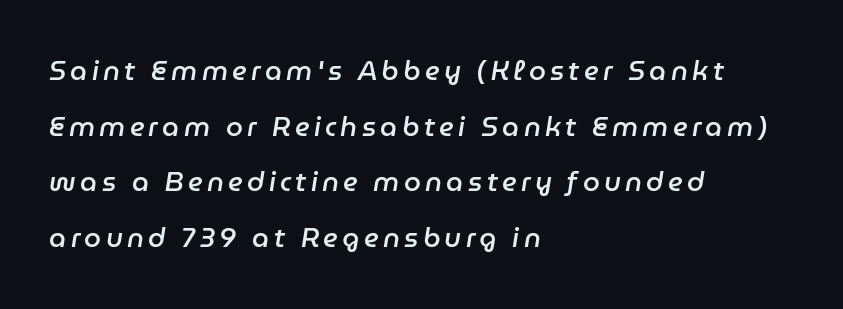
Q: Is the text bold? A: Semi-bold.
Q: Is the text italic (slanted)? A: Yes, it leans right by about 9 degrees.
Q: Is the text underlined? A: No.
Q: How is the paragraph aligned? A: Left-aligned.
Q: Is the spacing between lines tight, normal or loose? A: Loose.
